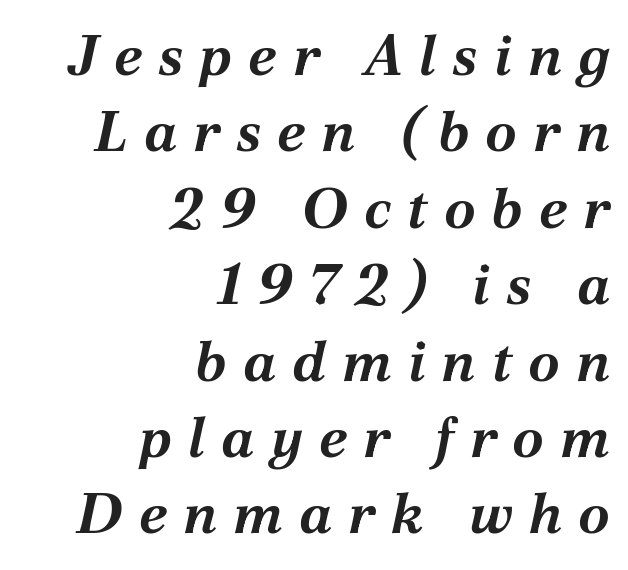
{"italic": "yes", "lean": "right", "slant_degrees": 12, "bold": "yes", "weight": "bold", "width": "normal", "stroke_contrast": "medium", "x_height": "medium", "monospaced": "no", "underline": "no", "align": "right", "line_spacing": "normal", "line_spacing_ratio": 1.34, "letter_spacing": "wide", "letter_spacing_em": 0.28, "glyph_px": 57}
